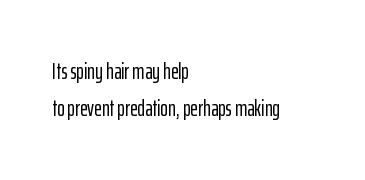
{"italic": "no", "underline": "no", "align": "left", "line_spacing": "normal", "line_spacing_ratio": 1.61, "letter_spacing": "normal", "letter_spacing_em": 0.0, "glyph_px": 23}
